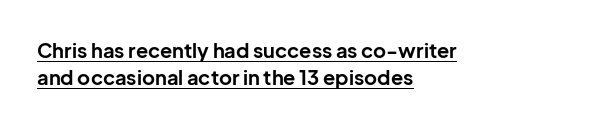
The image shows 20 px bold type, upright; set left-aligned, normal line spacing (1.34x), normal letter spacing, underlined.
